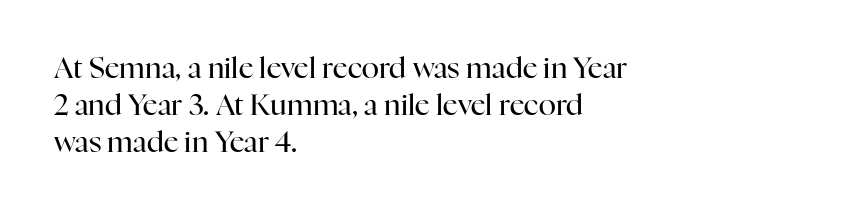
A clean baseline with only descenders dipping below it. The face looks like a standard text weight, possibly lighter. Default kerning and tracking; the words read as compact shapes. You could not count columns in this text — the font is proportionally spaced. The face used here is seriffed, in the tradition of book romans.
